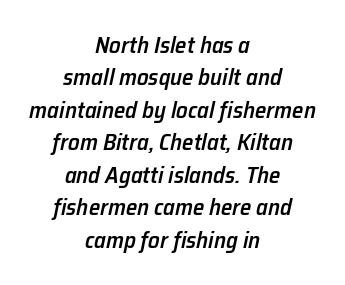
Q: Is the text bold? A: Semi-bold.
Q: Is the text italic (slanted)? A: Yes, it leans right by about 12 degrees.
Q: Is the text underlined? A: No.
Q: How is the paragraph aligned? A: Centered.
Q: Is the spacing between letters normal or unusually wide? A: Normal.
Q: Is the spacing between lines tight, normal or loose? A: Normal.
